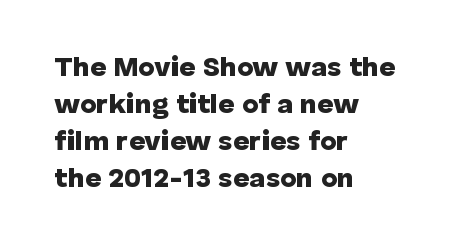
The image shows 28 px heavy sans-serif type, upright; set left-aligned, normal line spacing (1.32x), normal letter spacing, not underlined; low stroke contrast and a medium x-height.
